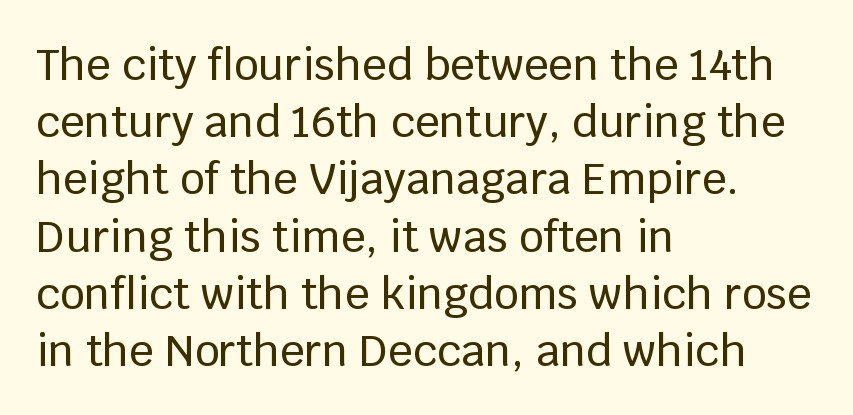
Q: Is the text italic (slanted)? A: No, it is upright.
Q: Is the typeface a serif or a sans-serif typeface? A: Sans-serif.
Q: Is the text underlined? A: No.
Q: How is the paragraph aligned? A: Left-aligned.
Q: Is the spacing between letters normal or unusually wide? A: Normal.
Q: Is the spacing between lines tight, normal or loose? A: Normal.
Q: Width (condensed, normal, or wide)? A: Normal.
Q: Stroke contrast? A: Low.
Q: x-height? A: Large.
Q: Monospaced? A: No.
